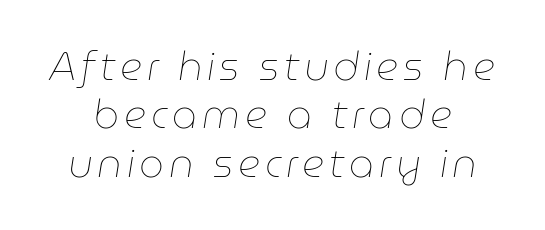
The image shows 39 px thin type, italic (leaning right); set line spacing 1.24x, not underlined; low stroke contrast and a medium x-height.
